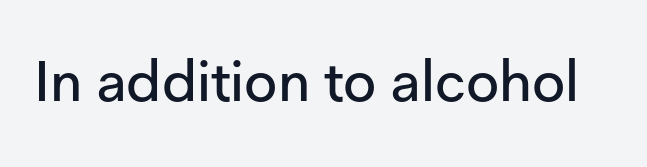
Q: Is the text italic (slanted)? A: No, it is upright.
Q: Is the typeface a serif or a sans-serif typeface? A: Sans-serif.
Q: Is the text underlined? A: No.
Q: Is the spacing between letters normal or unusually wide? A: Normal.
Q: Width (condensed, normal, or wide)? A: Normal.
Q: Stroke contrast? A: Low.
Q: x-height? A: Medium.
Q: Monospaced? A: No.
